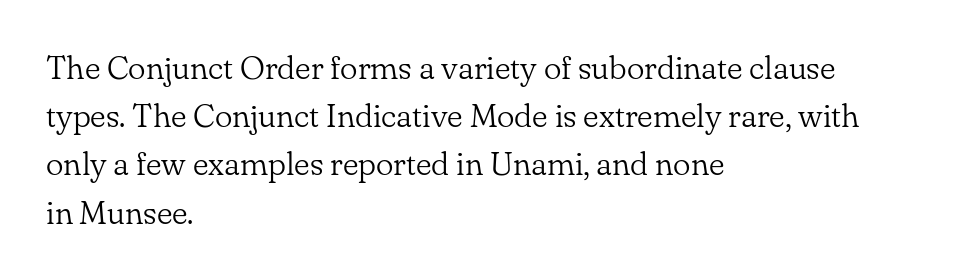
Q: Is the text bold? A: No.
Q: Is the text italic (slanted)? A: No, it is upright.
Q: Is the typeface a serif or a sans-serif typeface? A: Serif.
Q: Is the text underlined? A: No.
Q: How is the paragraph aligned? A: Left-aligned.
Q: Is the spacing between letters normal or unusually wide? A: Normal.
Q: Is the spacing between lines tight, normal or loose? A: Normal.
Q: Width (condensed, normal, or wide)? A: Normal.
Q: Stroke contrast? A: Low.
Q: x-height? A: Small.
Q: Monospaced? A: No.
